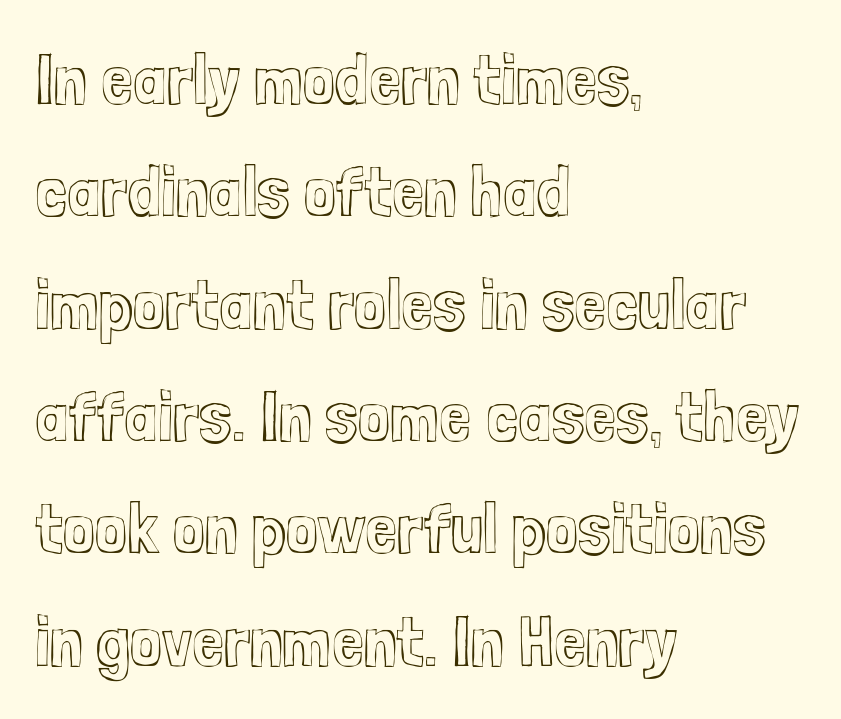
{"italic": "no", "width": "condensed", "x_height": "medium", "monospaced": "no", "underline": "no", "align": "left", "line_spacing": "normal", "line_spacing_ratio": 1.56, "letter_spacing": "normal", "letter_spacing_em": 0.0, "glyph_px": 72}
